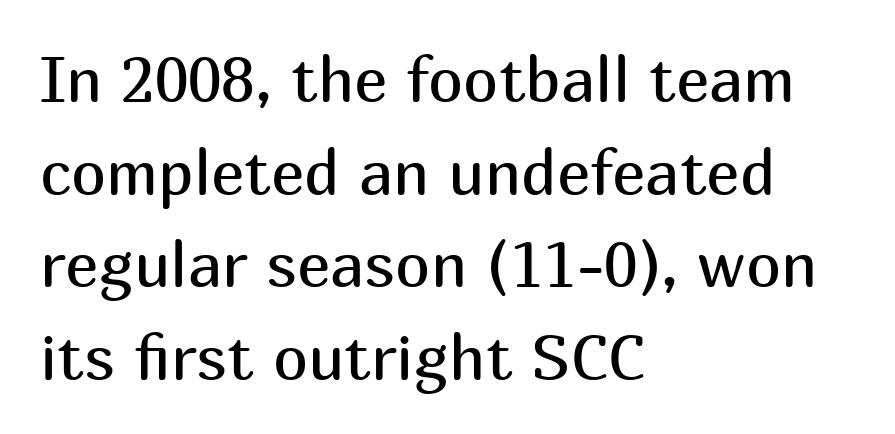
Q: Is the text bold? A: No.
Q: Is the text italic (slanted)? A: No, it is upright.
Q: Is the typeface a serif or a sans-serif typeface? A: Sans-serif.
Q: Is the text underlined? A: No.
Q: How is the paragraph aligned? A: Left-aligned.
Q: Is the spacing between letters normal or unusually wide? A: Normal.
Q: Is the spacing between lines tight, normal or loose? A: Normal.
Q: Width (condensed, normal, or wide)? A: Normal.
Q: Stroke contrast? A: Medium.
Q: x-height? A: Medium.
Q: Monospaced? A: No.
